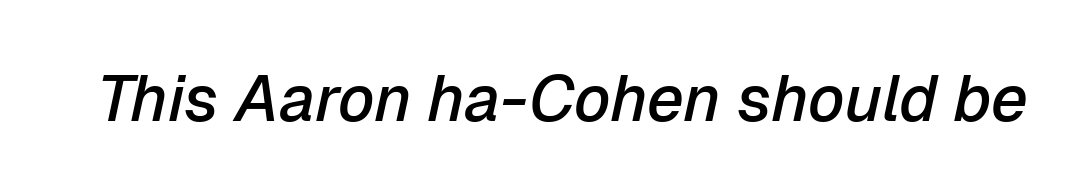
{"italic": "yes", "lean": "right", "slant_degrees": 12, "bold": "semi", "weight": "semibold", "width": "normal", "stroke_contrast": "low", "x_height": "medium", "monospaced": "no", "underline": "no", "letter_spacing": "normal", "letter_spacing_em": 0.0, "glyph_px": 65}
